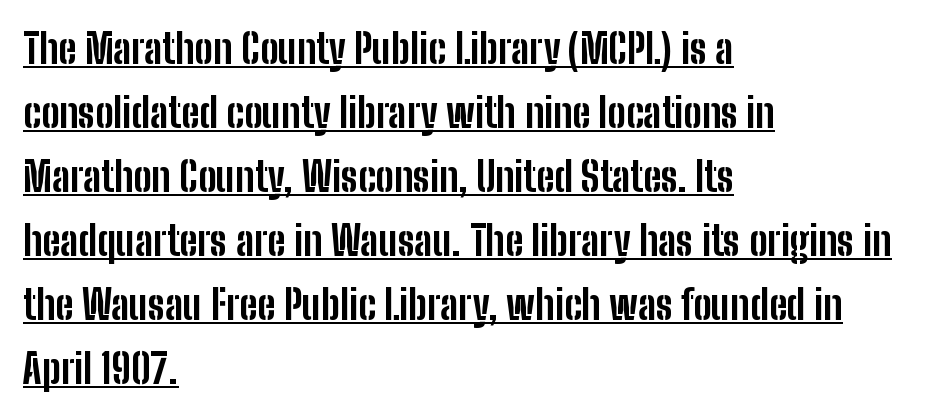
The image shows 41 px bold, condensed sans-serif type, upright; set left-aligned, normal line spacing (1.56x), normal letter spacing, underlined; low stroke contrast and a medium x-height.
